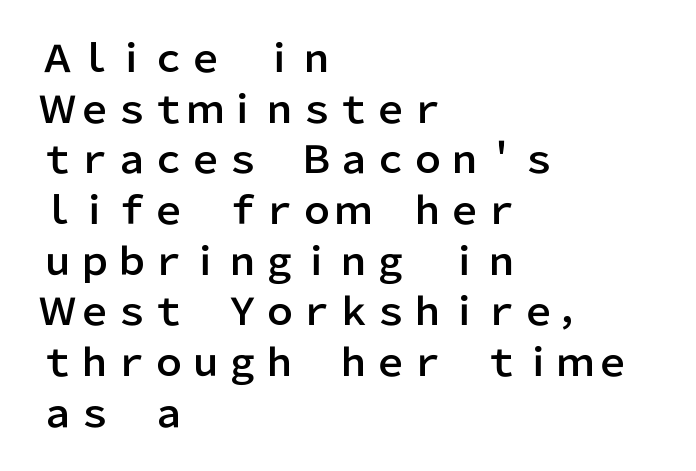
Q: Is the text italic (slanted)? A: No, it is upright.
Q: Is the typeface a serif or a sans-serif typeface? A: Sans-serif.
Q: Is the text underlined? A: No.
Q: How is the paragraph aligned? A: Left-aligned.
Q: Is the spacing between letters normal or unusually wide? A: Normal.
Q: Is the spacing between lines tight, normal or loose? A: Normal.
Q: Width (condensed, normal, or wide)? A: Normal.
Q: Stroke contrast? A: Low.
Q: x-height? A: Medium.
Q: Monospaced? A: No.
